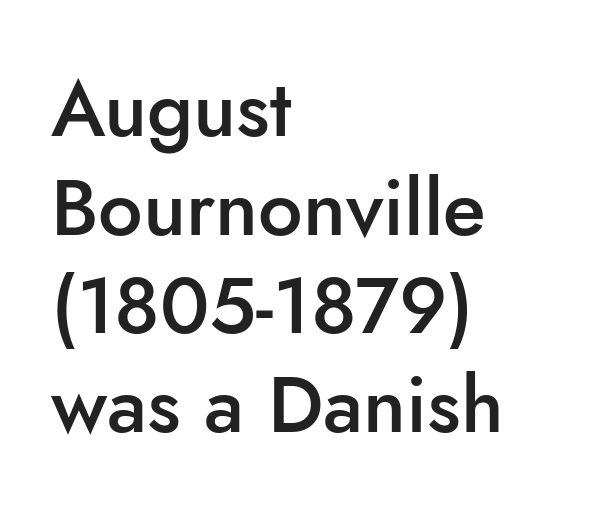
{"serif": "no", "italic": "no", "bold": "semi", "weight": "semibold", "width": "normal", "stroke_contrast": "low", "x_height": "small", "monospaced": "no", "underline": "no", "align": "left", "line_spacing": "normal", "line_spacing_ratio": 1.25, "letter_spacing": "normal", "letter_spacing_em": 0.0, "glyph_px": 79}
